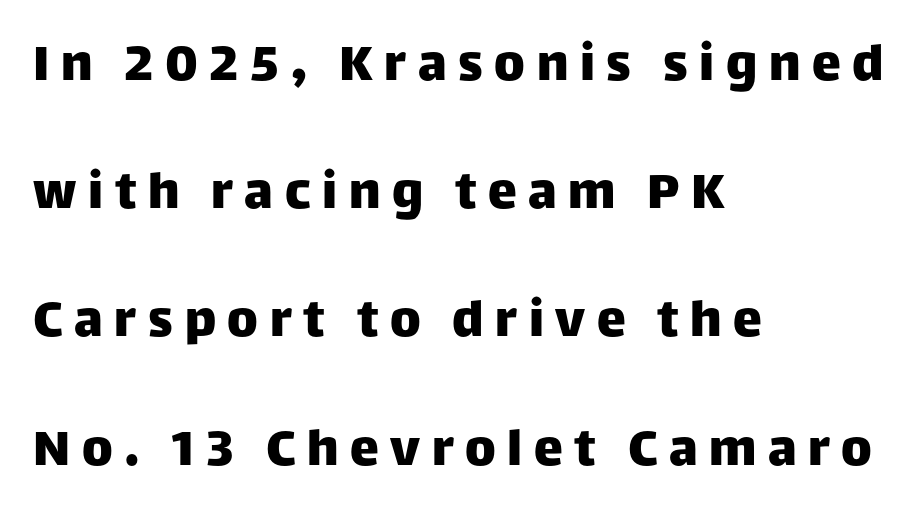
The image shows 58 px sans-serif type, upright; set left-aligned, loose line spacing (2.21x), unusually wide letter spacing (+0.2 em), not underlined; low stroke contrast and a large x-height.
